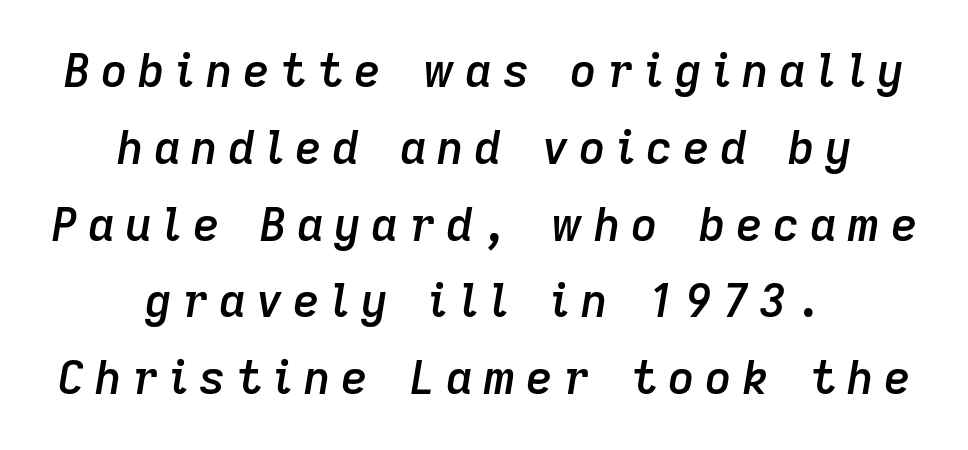
The image shows 46 px semibold type, italic (leaning right); set centered, normal line spacing (1.67x), unusually wide letter spacing (+0.23 em), not underlined; low stroke contrast and a medium x-height.
